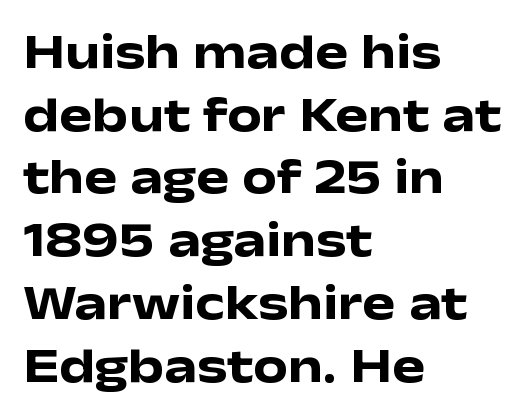
{"serif": "no", "italic": "no", "bold": "yes", "weight": "heavy", "width": "wide", "stroke_contrast": "low", "x_height": "medium", "monospaced": "no", "underline": "no", "align": "left", "line_spacing": "normal", "line_spacing_ratio": 1.28, "letter_spacing": "normal", "letter_spacing_em": 0.0, "glyph_px": 49}
